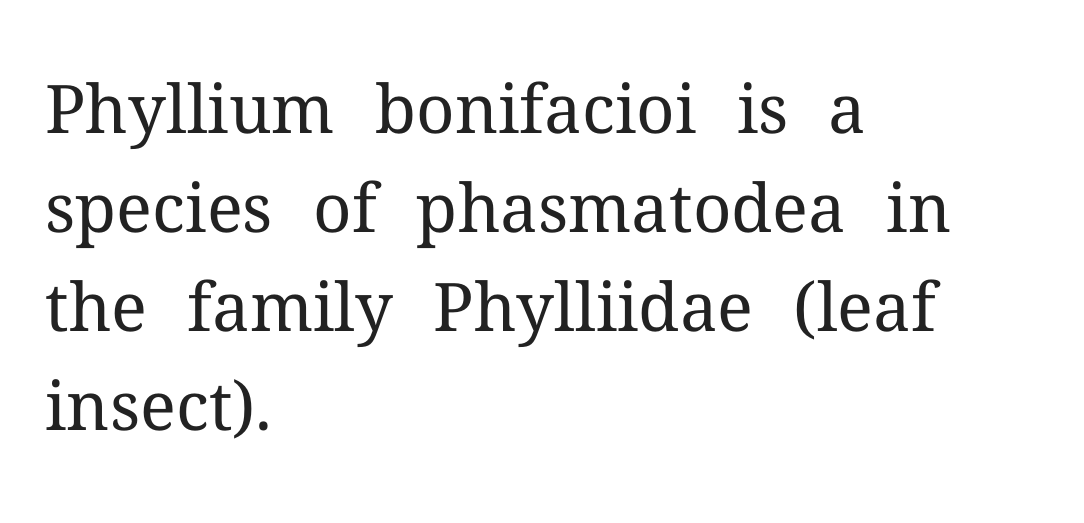
Q: Is the text bold? A: No.
Q: Is the text italic (slanted)? A: No, it is upright.
Q: Is the typeface a serif or a sans-serif typeface? A: Serif.
Q: Is the text underlined? A: No.
Q: How is the paragraph aligned? A: Left-aligned.
Q: Is the spacing between letters normal or unusually wide? A: Normal.
Q: Is the spacing between lines tight, normal or loose? A: Normal.
Q: Width (condensed, normal, or wide)? A: Normal.
Q: Stroke contrast? A: Medium.
Q: x-height? A: Medium.
Q: Monospaced? A: No.
